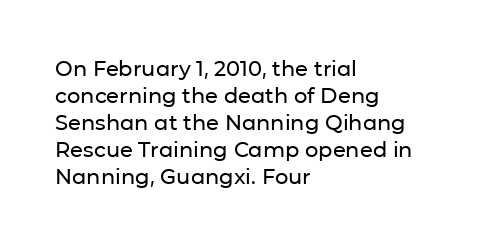
The image shows 21 px text type, upright; set left-aligned, normal line spacing (1.29x), normal letter spacing, not underlined.
